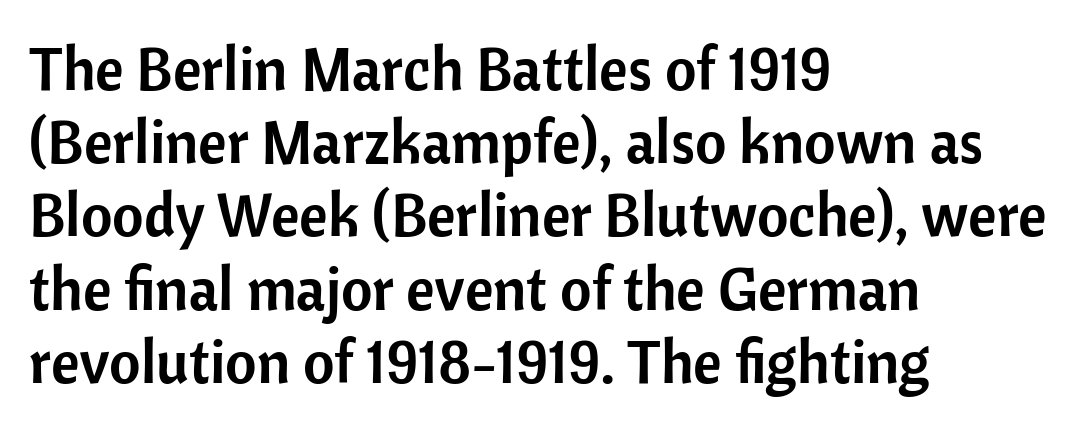
These lines were composed using upright roman letters. These lines are rendered in a variable-pitch font. Just letters on the line, the space beneath them empty. What stands out about the letter spacing? Nothing — it is the standard amount. Each letter's strokes conclude bluntly, with no projecting serifs.
